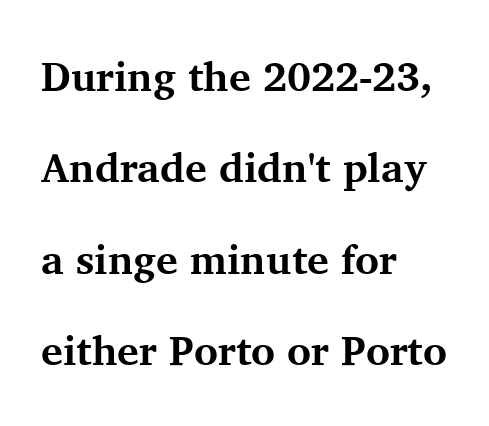
Q: Is the text bold? A: Yes.
Q: Is the text italic (slanted)? A: No, it is upright.
Q: Is the typeface a serif or a sans-serif typeface? A: Serif.
Q: Is the text underlined? A: No.
Q: How is the paragraph aligned? A: Left-aligned.
Q: Is the spacing between letters normal or unusually wide? A: Normal.
Q: Is the spacing between lines tight, normal or loose? A: Loose.
Q: Width (condensed, normal, or wide)? A: Normal.
Q: Stroke contrast? A: Medium.
Q: x-height? A: Medium.
Q: Monospaced? A: No.
